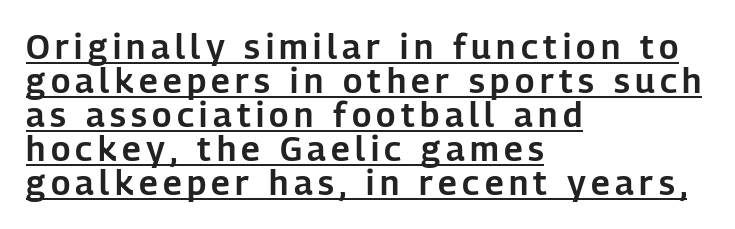
The image shows 34 px sans-serif type, upright; set left-aligned, tight line spacing (1.0x), underlined; low stroke contrast and a medium x-height.
